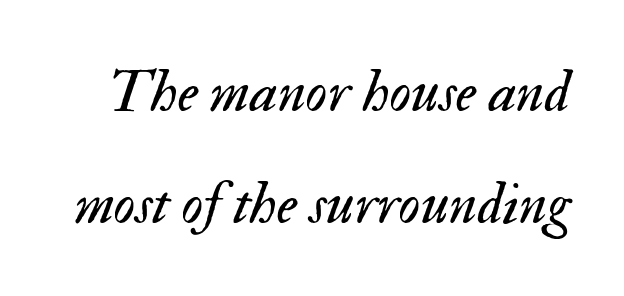
Q: Is the text bold? A: No.
Q: Is the text italic (slanted)? A: Yes, it leans right by about 17 degrees.
Q: Is the text underlined? A: No.
Q: Is the spacing between letters normal or unusually wide? A: Normal.
Q: Width (condensed, normal, or wide)? A: Normal.
Q: Stroke contrast? A: Medium.
Q: x-height? A: Small.
Q: Monospaced? A: No.
